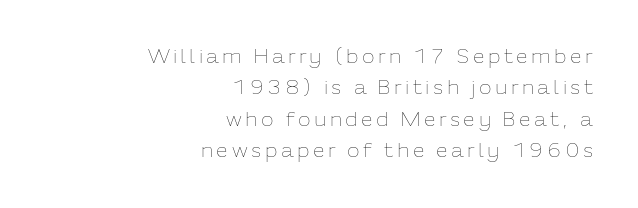
{"italic": "no", "bold": "no", "underline": "no", "align": "right", "line_spacing": "normal", "line_spacing_ratio": 1.5, "glyph_px": 21}
